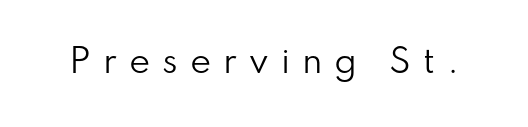
The image shows 32 px regular-weight sans-serif type, upright; set unusually wide letter spacing (+0.37 em), not underlined; low stroke contrast and a small x-height.
